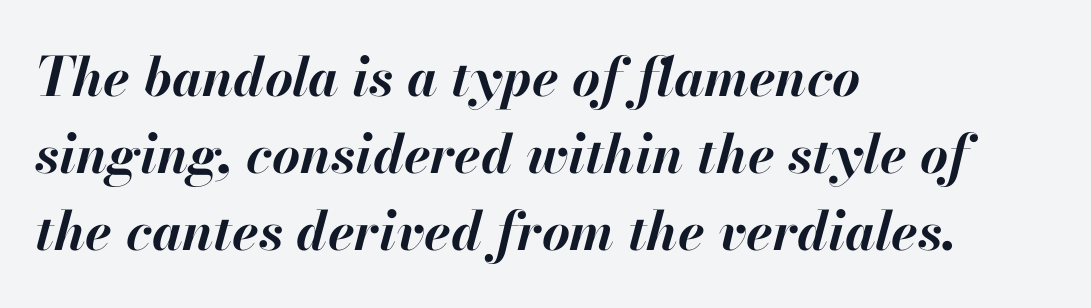
The image shows 54 px bold type, italic (leaning right); set left-aligned, normal line spacing (1.43x), normal letter spacing, not underlined; high stroke contrast and a small x-height.
